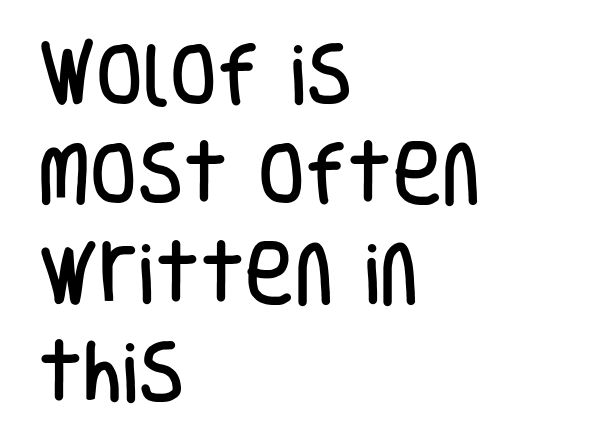
Each letter keeps its own natural width here, so spacing adapts to shape. Unlike italic type, these characters show no tilt at all. This rendering features lettering with no underline. The face used here is a sans, in the tradition of grotesques and geometrics.
